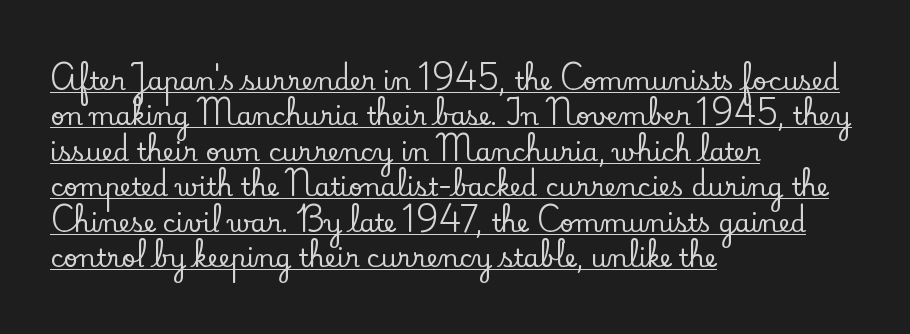
The image shows 25 px text type, upright; set left-aligned, normal line spacing (1.42x), normal letter spacing, underlined.
